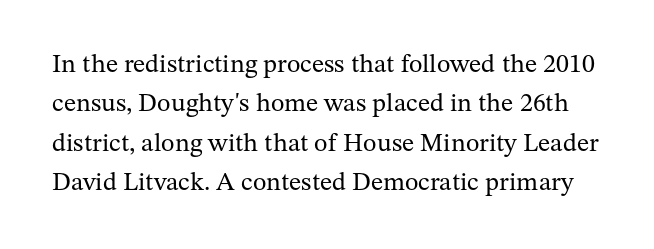
{"italic": "no", "bold": "no", "underline": "no", "line_spacing": "normal", "line_spacing_ratio": 1.51, "letter_spacing": "normal", "letter_spacing_em": 0.0, "glyph_px": 26}
